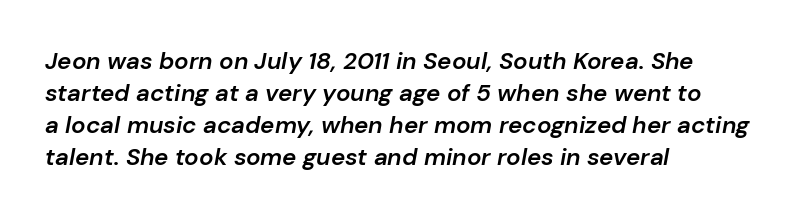
{"italic": "yes", "lean": "right", "slant_degrees": 10, "bold": "semi", "underline": "no", "align": "left", "line_spacing": "normal", "line_spacing_ratio": 1.33, "letter_spacing": "normal", "letter_spacing_em": 0.0, "glyph_px": 24}
